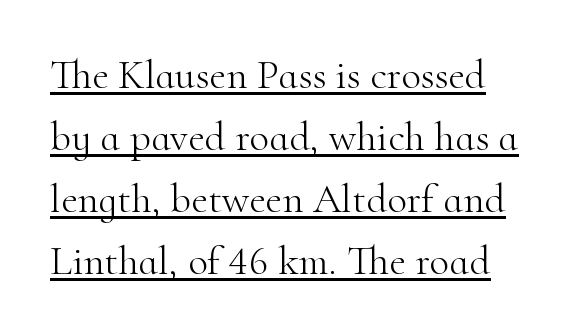
Is there an underline? Yes — a line sits under the letters. Line spacing here is normal. Bold? No — there's no thickening of the strokes. There is no visible air inserted between adjacent glyphs. The axis of the letterforms is exactly vertical.
